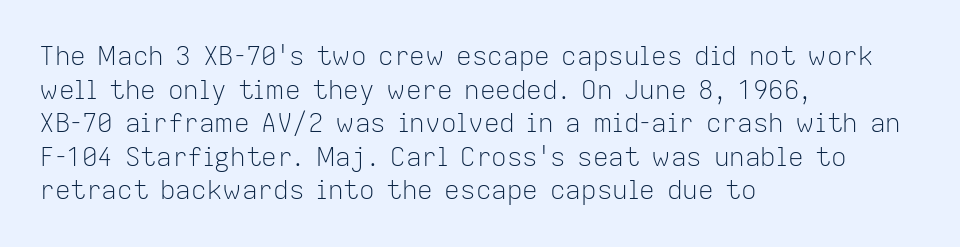
Q: Is the text bold? A: No.
Q: Is the text italic (slanted)? A: No, it is upright.
Q: Is the text underlined? A: No.
Q: How is the paragraph aligned? A: Left-aligned.
Q: Is the spacing between letters normal or unusually wide? A: Normal.
Q: Is the spacing between lines tight, normal or loose? A: Normal.
